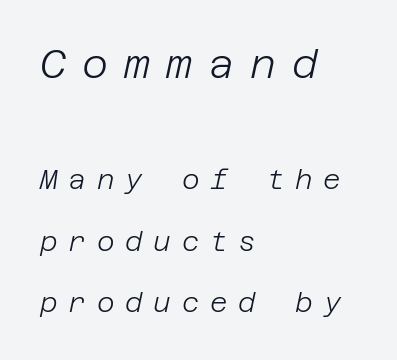
The image shows 40 px light type, italic (leaning right); set left-aligned, loose line spacing (2.28x), unusually wide letter spacing (+0.4 em), not underlined; the first (top) block is 1.48x larger; low stroke contrast and a large x-height.
